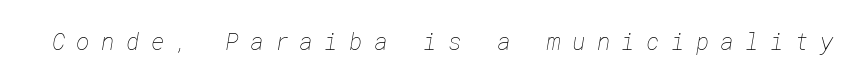
Q: Is the text bold? A: No.
Q: Is the text underlined? A: No.
Q: Is the spacing between letters normal or unusually wide? A: Unusually wide.
